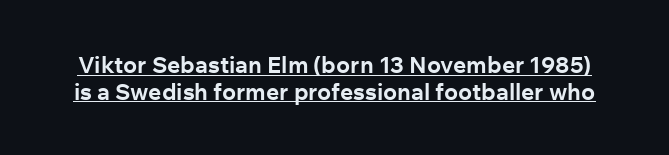
{"italic": "no", "bold": "yes", "underline": "yes", "line_spacing_ratio": 1.16, "letter_spacing": "normal", "letter_spacing_em": 0.0, "glyph_px": 23}
